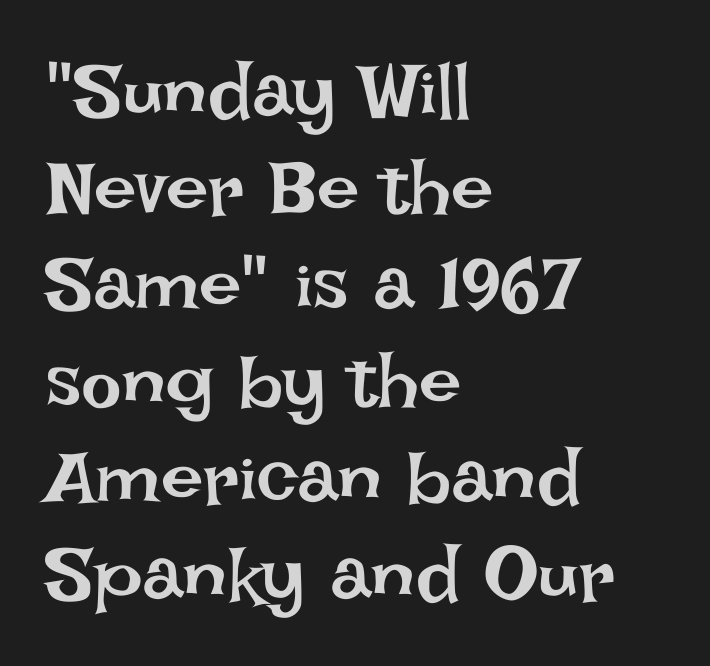
Leftover space on each line is placed entirely after the last word. This reads as an unemphasized weight, regular at the heaviest. This rendering features lettering with no underline. This is the regular roman posture of the typeface. Is this a fixed-width face? No — the glyphs have proportional, varying widths. Normally led — the rows are evenly, conventionally spaced.
